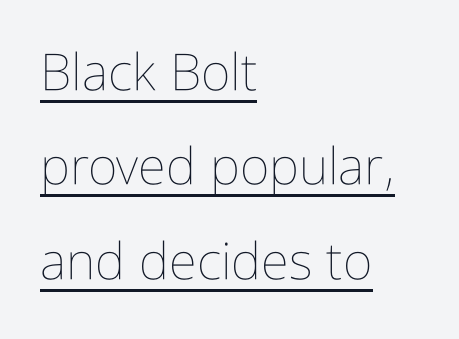
The image shows 51 px thin, condensed type, upright; set left-aligned, line spacing 1.85x, normal letter spacing, underlined; low stroke contrast and a medium x-height.
